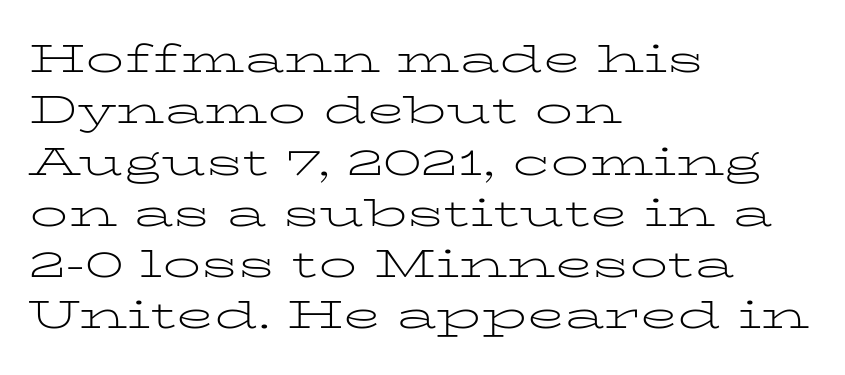
Q: Is the text bold? A: No.
Q: Is the text italic (slanted)? A: No, it is upright.
Q: Is the typeface a serif or a sans-serif typeface? A: Serif.
Q: Is the text underlined? A: No.
Q: How is the paragraph aligned? A: Left-aligned.
Q: Is the spacing between letters normal or unusually wide? A: Normal.
Q: Is the spacing between lines tight, normal or loose? A: Normal.
Q: Width (condensed, normal, or wide)? A: Wide.
Q: Stroke contrast? A: Low.
Q: x-height? A: Medium.
Q: Monospaced? A: No.
